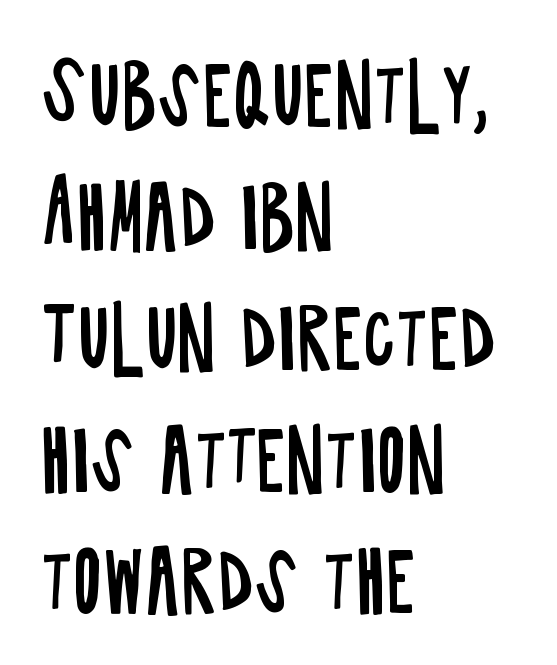
Q: Is the text bold? A: No.
Q: Is the text italic (slanted)? A: No, it is upright.
Q: Is the typeface a serif or a sans-serif typeface? A: Sans-serif.
Q: Is the text underlined? A: No.
Q: How is the paragraph aligned? A: Left-aligned.
Q: Is the spacing between letters normal or unusually wide? A: Normal.
Q: Is the spacing between lines tight, normal or loose? A: Normal.
Q: Width (condensed, normal, or wide)? A: Condensed.
Q: Stroke contrast? A: Low.
Q: x-height? A: Large.
Q: Monospaced? A: No.
